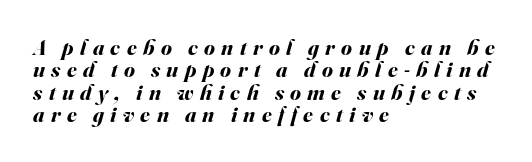
{"italic": "yes", "lean": "right", "slant_degrees": 16, "bold": "yes", "underline": "no", "align": "left", "line_spacing": "tight", "line_spacing_ratio": 1.02, "letter_spacing": "wide", "letter_spacing_em": 0.29, "glyph_px": 22}
